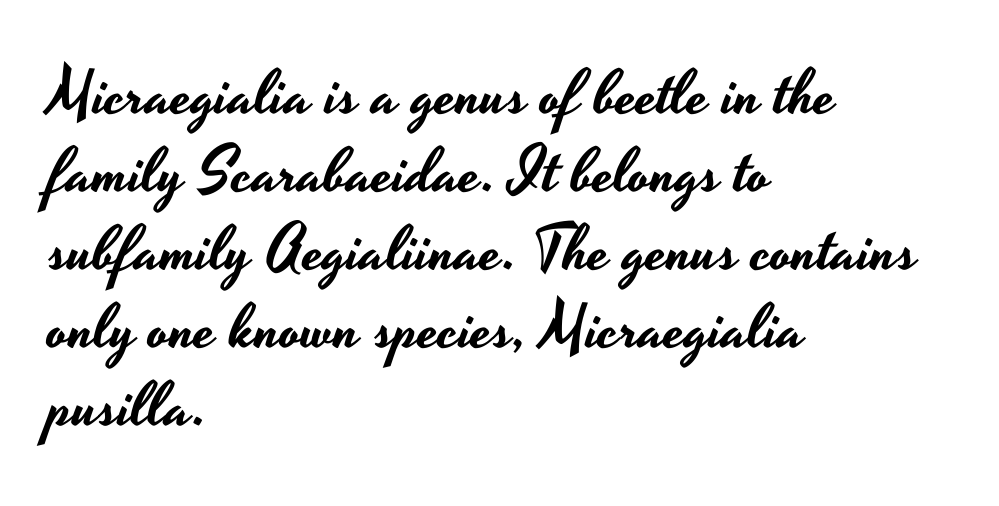
{"serif": "no", "width": "wide", "stroke_contrast": "low", "x_height": "small", "monospaced": "no", "underline": "no", "align": "left", "line_spacing_ratio": 1.24, "letter_spacing": "normal", "letter_spacing_em": 0.0, "glyph_px": 63}
